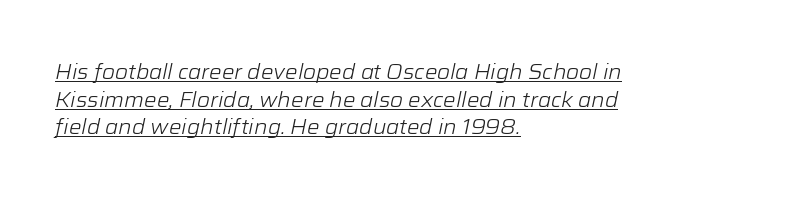
{"italic": "yes", "lean": "right", "slant_degrees": 12, "bold": "no", "underline": "yes", "align": "left", "line_spacing": "normal", "line_spacing_ratio": 1.31, "letter_spacing": "normal", "letter_spacing_em": 0.0, "glyph_px": 21}
